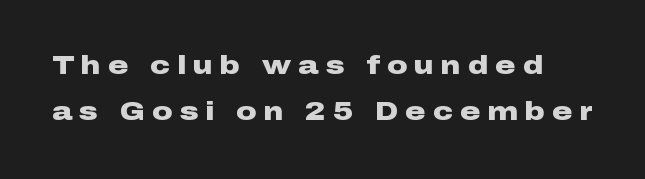
The image shows 25 px bold type, upright; set line spacing 1.85x, unusually wide letter spacing (+0.29 em), not underlined.
